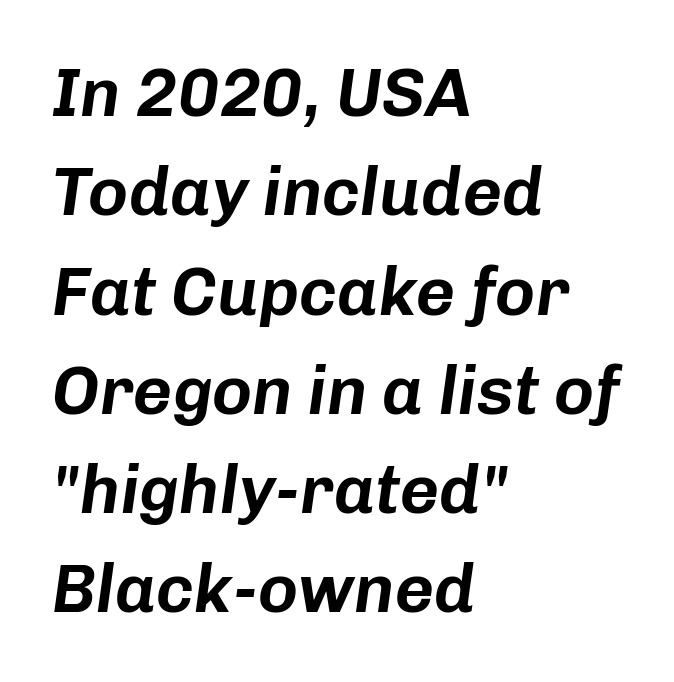
Character widths vary here, with narrow letters taking less room than wide ones. A typesetter would call this leading conventional body-copy spacing. The horizontal fit of the characters is conventional and even. Line starts are locked; line ends wander. The area under the type is left untouched.
